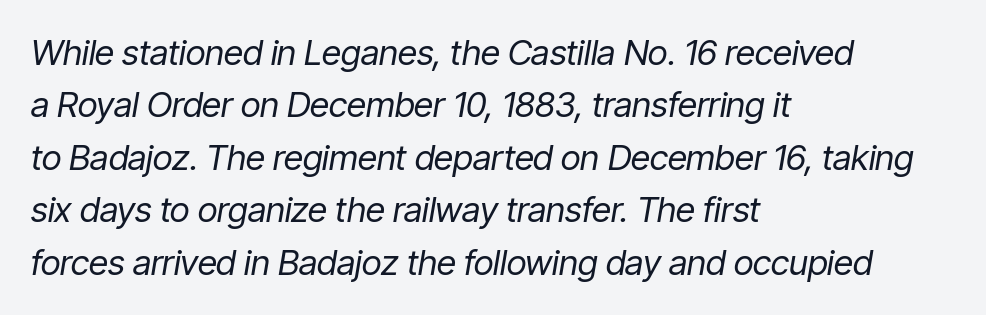
The paragraph shown leans on its left margin. You could call the tracking neutral — neither tight nor loose. Weight class: somewhere from thin through regular. The line-height multiplier appears to be the usual default. The space directly below the letters is spotless.
